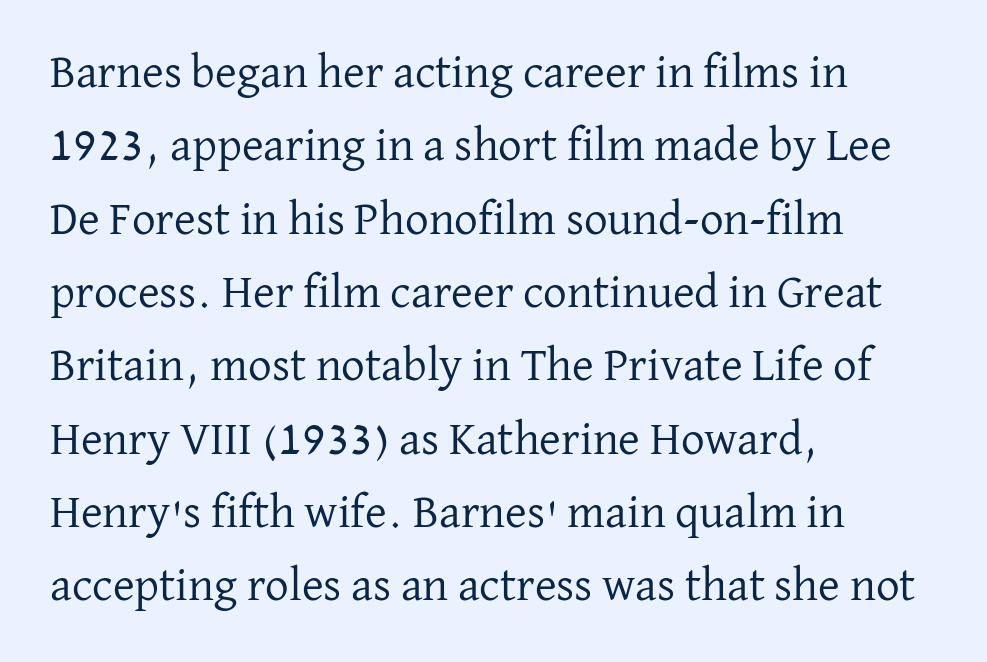
The image shows 47 px regular-weight serif type, upright; set left-aligned, normal line spacing (1.56x), normal letter spacing, not underlined; low stroke contrast and a medium x-height.
